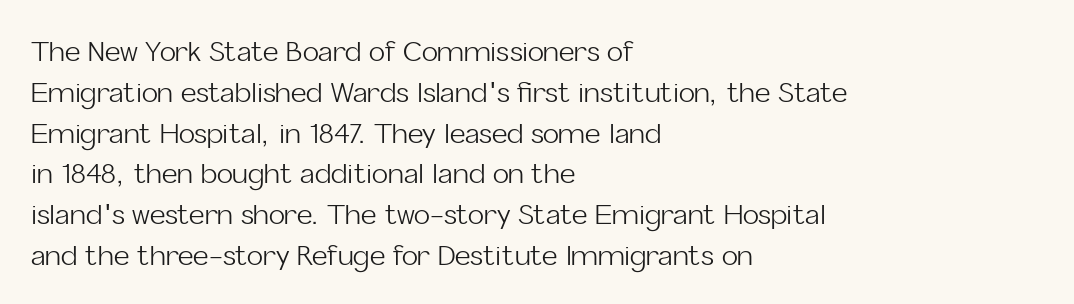
{"italic": "no", "bold": "no", "underline": "no", "align": "left", "line_spacing": "normal", "line_spacing_ratio": 1.51, "letter_spacing": "normal", "letter_spacing_em": 0.0, "glyph_px": 27}
